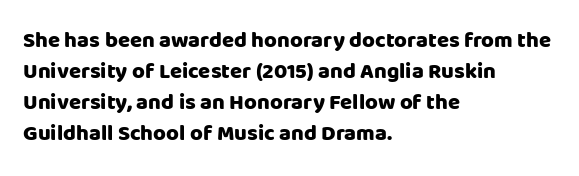
Ordinary non-slanted type is in use. The space between consecutive lines is moderate. The strokes are fattened all the way to bold. No extra tracking has been applied to these lines. Quick note: underline off. The typesetter chose a ragged-right arrangement here.
